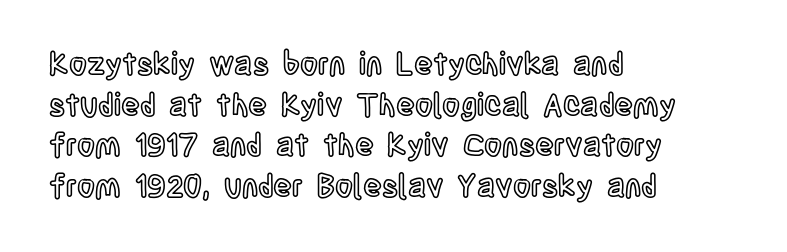
{"italic": "no", "width": "condensed", "x_height": "large", "monospaced": "no", "underline": "no", "align": "left", "line_spacing": "normal", "line_spacing_ratio": 1.31, "letter_spacing": "normal", "letter_spacing_em": 0.0, "glyph_px": 31}
